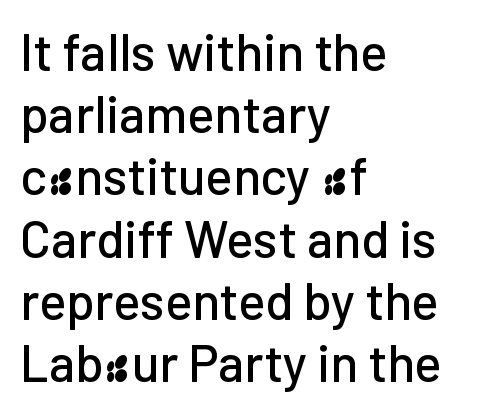
{"serif": "no", "italic": "no", "width": "normal", "stroke_contrast": "low", "x_height": "medium", "monospaced": "no", "underline": "no", "align": "left", "line_spacing_ratio": 1.22, "letter_spacing": "normal", "letter_spacing_em": 0.0, "glyph_px": 51}
